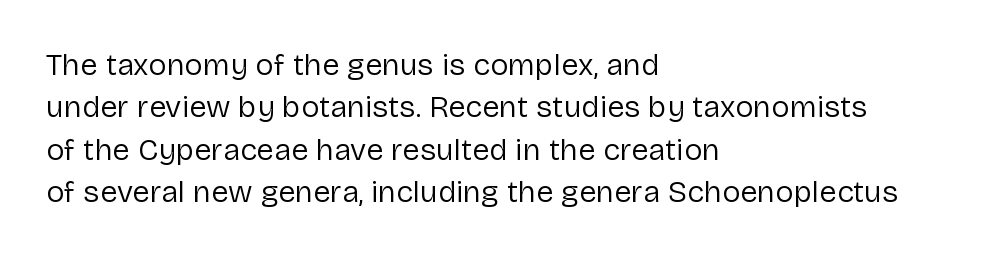
Nope, no serifs anywhere on these letters. Notice how descenders clear the ascenders below comfortably — that's standard leading. Letters have the restrained weight of plain body copy at most. Just letters on the line, the space beneath them empty.
